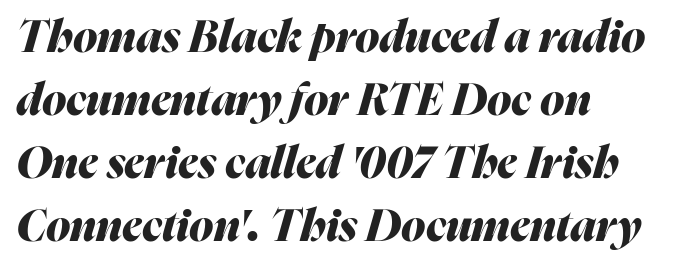
{"italic": "yes", "lean": "right", "slant_degrees": 16, "bold": "yes", "weight": "heavy", "width": "normal", "stroke_contrast": "medium", "x_height": "medium", "monospaced": "no", "underline": "no", "align": "left", "line_spacing": "normal", "line_spacing_ratio": 1.43, "letter_spacing": "normal", "letter_spacing_em": 0.0, "glyph_px": 44}
